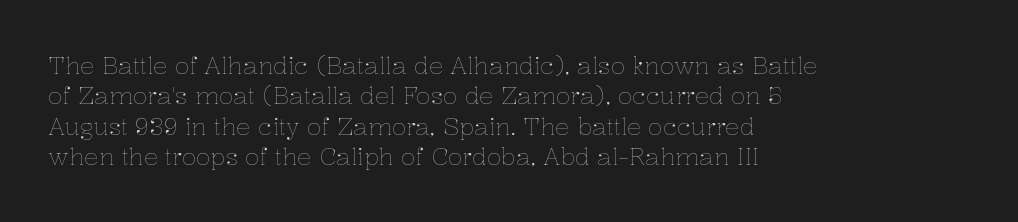
The type sits square on the baseline with zero lean. Only glyphs here, with clear space below each row. This sample is left-justified, so line endings fall wherever the words run out. Nothing unusual about the tracking: characters are spaced as the font intends. No extra ink here — the face is not bold.
